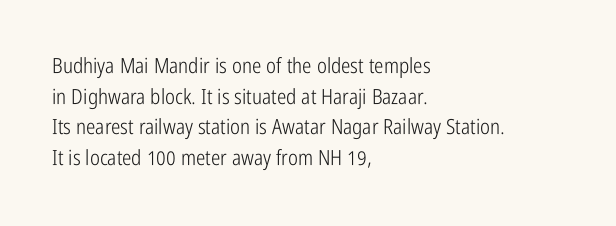
The strip under each line holds only bare page. The lines in this sample share a left origin and differ only in where they stop. The block of text has a typical density, with ordinary space between rows. A typesetter would call this zero additional tracking. Each stroke keeps to a modest, everyday thickness or less. Style check: upright.
